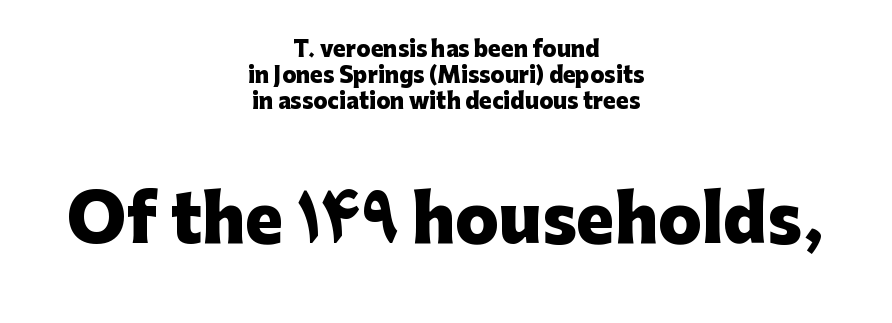
The image shows 64 px heavy sans-serif type, upright; set centered, line spacing 1.24x, normal letter spacing, not underlined; the second (bottom) block is 3.05x larger; low stroke contrast and a medium x-height.
